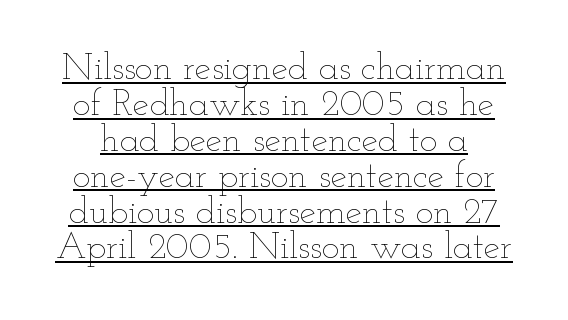
{"italic": "no", "bold": "no", "weight": "thin", "width": "wide", "stroke_contrast": "low", "x_height": "small", "monospaced": "no", "underline": "yes", "line_spacing": "tight", "line_spacing_ratio": 0.97, "letter_spacing": "normal", "letter_spacing_em": 0.0, "glyph_px": 37}
